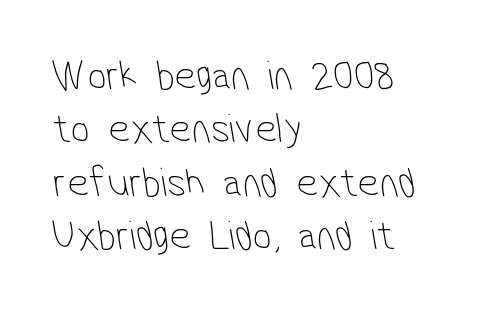
Q: Is the text bold? A: No.
Q: Is the typeface a serif or a sans-serif typeface? A: Sans-serif.
Q: Is the text underlined? A: No.
Q: How is the paragraph aligned? A: Left-aligned.
Q: Is the spacing between letters normal or unusually wide? A: Normal.
Q: Is the spacing between lines tight, normal or loose? A: Normal.
Q: Width (condensed, normal, or wide)? A: Condensed.
Q: Stroke contrast? A: Low.
Q: x-height? A: Medium.
Q: Monospaced? A: No.
